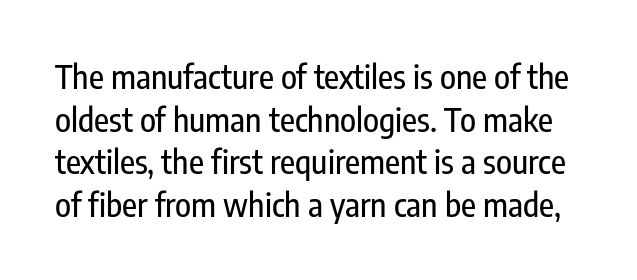
Q: Is the text italic (slanted)? A: No, it is upright.
Q: Is the typeface a serif or a sans-serif typeface? A: Sans-serif.
Q: Is the text underlined? A: No.
Q: Is the spacing between letters normal or unusually wide? A: Normal.
Q: Is the spacing between lines tight, normal or loose? A: Normal.
Q: Width (condensed, normal, or wide)? A: Condensed.
Q: Stroke contrast? A: Low.
Q: x-height? A: Medium.
Q: Monospaced? A: No.
